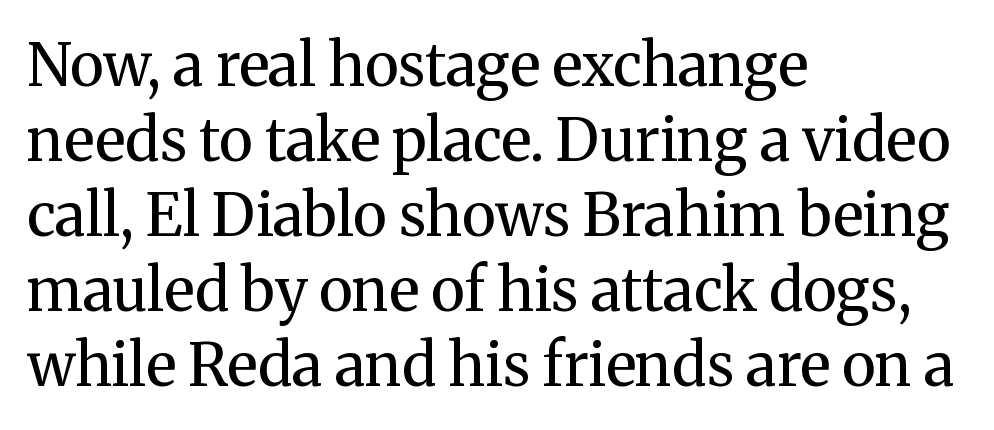
{"serif": "yes", "italic": "no", "bold": "no", "weight": "regular", "width": "normal", "stroke_contrast": "medium", "x_height": "medium", "monospaced": "no", "underline": "no", "align": "left", "line_spacing": "normal", "line_spacing_ratio": 1.27, "letter_spacing": "normal", "letter_spacing_em": 0.0, "glyph_px": 59}
